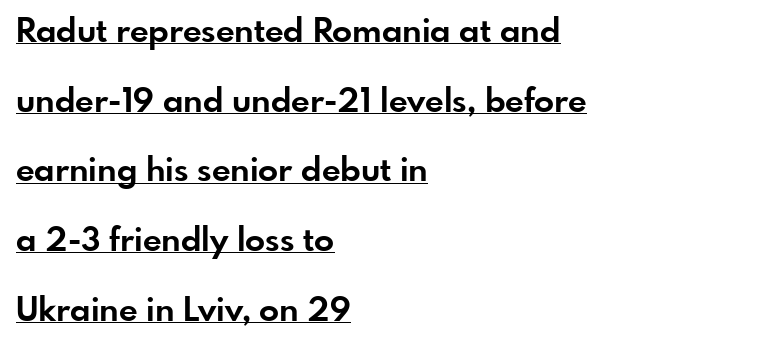
Q: Is the text bold? A: Yes.
Q: Is the text italic (slanted)? A: No, it is upright.
Q: Is the typeface a serif or a sans-serif typeface? A: Sans-serif.
Q: Is the text underlined? A: Yes.
Q: How is the paragraph aligned? A: Left-aligned.
Q: Is the spacing between letters normal or unusually wide? A: Normal.
Q: Is the spacing between lines tight, normal or loose? A: Loose.
Q: Width (condensed, normal, or wide)? A: Normal.
Q: Stroke contrast? A: Low.
Q: x-height? A: Small.
Q: Monospaced? A: No.
